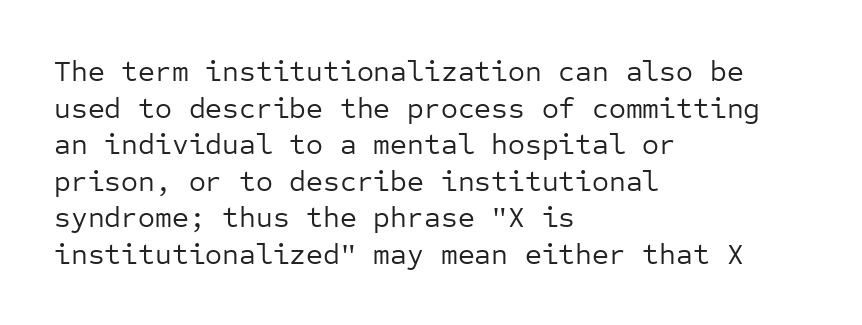
{"serif": "no", "italic": "no", "bold": "no", "weight": "regular", "width": "normal", "stroke_contrast": "low", "x_height": "medium", "monospaced": "yes", "underline": "no", "align": "left", "line_spacing": "normal", "line_spacing_ratio": 1.26, "letter_spacing": "normal", "letter_spacing_em": 0.0, "glyph_px": 29}
